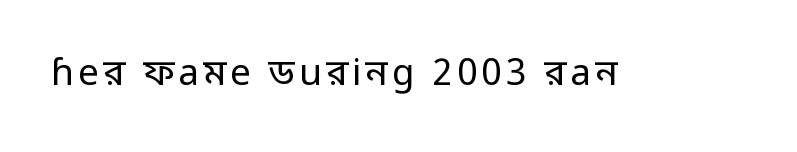
The image shows 37 px regular-weight sans-serif type, upright; set not underlined; low stroke contrast and a medium x-height.
